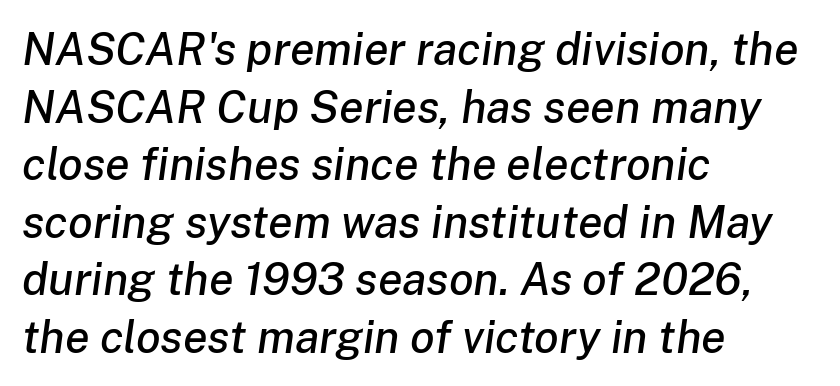
Letter spacing: default. Each letter keeps its own natural width here, so spacing adapts to shape. Honestly, the row spacing looks completely unremarkable. Is the block centered? No — it sits flush against the left margin. Honestly, there is no underline to notice here at all. A typesetter would mark this as italic.
